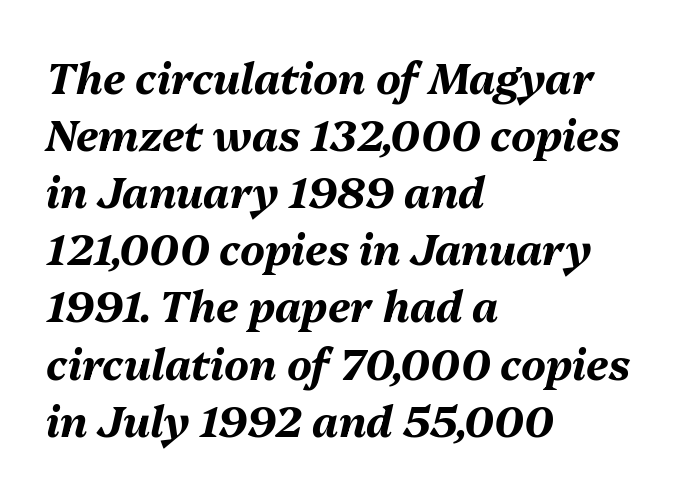
The image shows 42 px bold type, italic (leaning right); set left-aligned, normal line spacing (1.36x), normal letter spacing, not underlined; medium stroke contrast and a medium x-height.
